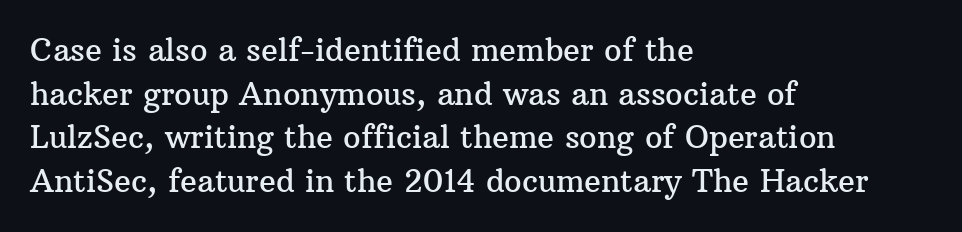
Q: Is the text italic (slanted)? A: No, it is upright.
Q: Is the typeface a serif or a sans-serif typeface? A: Serif.
Q: Is the text underlined? A: No.
Q: How is the paragraph aligned? A: Left-aligned.
Q: Is the spacing between letters normal or unusually wide? A: Normal.
Q: Is the spacing between lines tight, normal or loose? A: Normal.
Q: Width (condensed, normal, or wide)? A: Normal.
Q: Stroke contrast? A: Medium.
Q: x-height? A: Medium.
Q: Monospaced? A: No.
